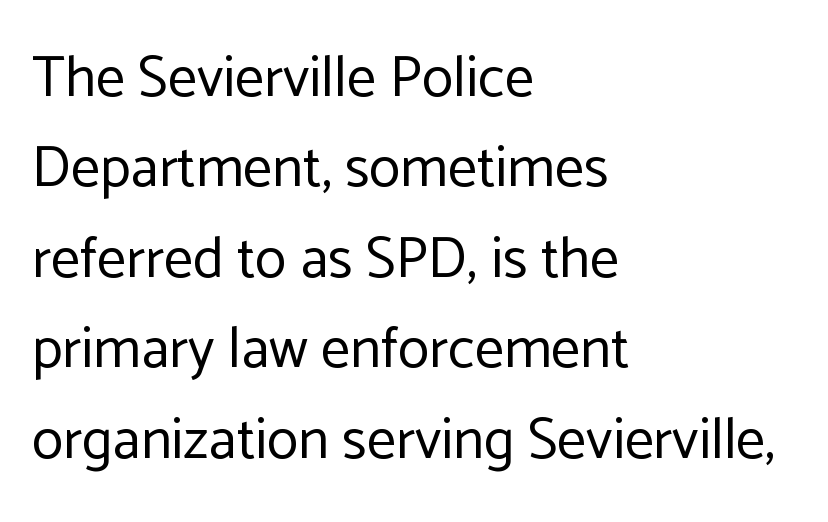
Q: Is the text bold? A: No.
Q: Is the text italic (slanted)? A: No, it is upright.
Q: Is the typeface a serif or a sans-serif typeface? A: Sans-serif.
Q: Is the text underlined? A: No.
Q: How is the paragraph aligned? A: Left-aligned.
Q: Is the spacing between letters normal or unusually wide? A: Normal.
Q: Is the spacing between lines tight, normal or loose? A: Normal.
Q: Width (condensed, normal, or wide)? A: Normal.
Q: Stroke contrast? A: Low.
Q: x-height? A: Medium.
Q: Monospaced? A: No.
